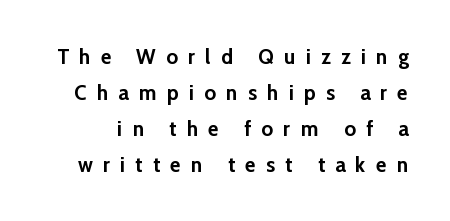
Q: Is the text bold? A: Yes.
Q: Is the text italic (slanted)? A: No, it is upright.
Q: Is the text underlined? A: No.
Q: Is the spacing between letters normal or unusually wide? A: Unusually wide.
Q: Is the spacing between lines tight, normal or loose? A: Normal.
